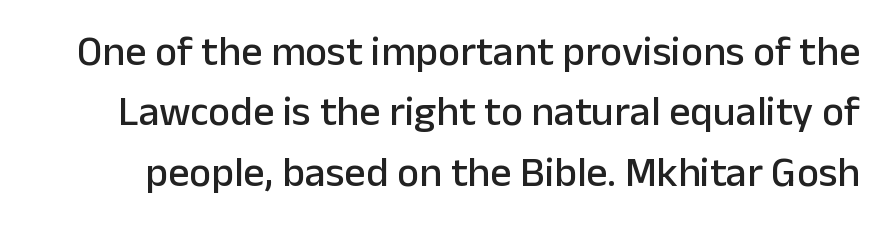
Q: Is the text italic (slanted)? A: No, it is upright.
Q: Is the typeface a serif or a sans-serif typeface? A: Sans-serif.
Q: Is the text underlined? A: No.
Q: Is the spacing between letters normal or unusually wide? A: Normal.
Q: Is the spacing between lines tight, normal or loose? A: Normal.
Q: Width (condensed, normal, or wide)? A: Normal.
Q: Stroke contrast? A: Low.
Q: x-height? A: Medium.
Q: Monospaced? A: No.
